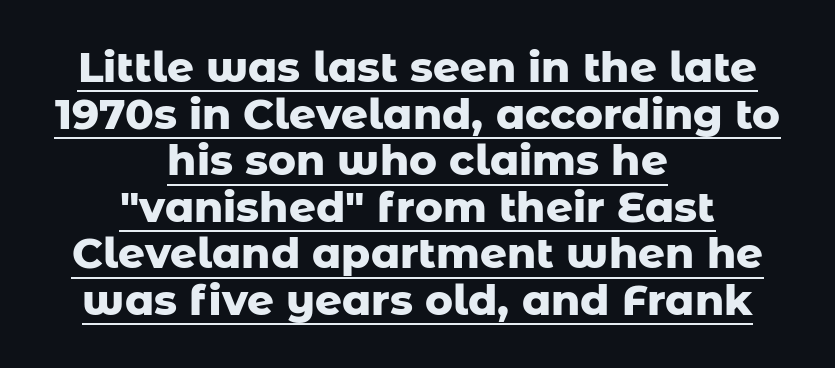
{"serif": "no", "italic": "no", "bold": "yes", "weight": "heavy", "width": "normal", "stroke_contrast": "low", "x_height": "medium", "monospaced": "no", "underline": "yes", "align": "center", "line_spacing": "tight", "line_spacing_ratio": 1.11, "letter_spacing": "normal", "letter_spacing_em": 0.0, "glyph_px": 42}
